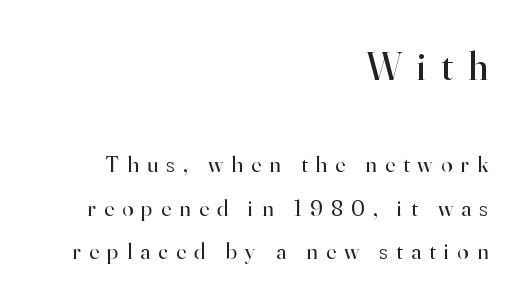
{"serif": "yes", "italic": "no", "bold": "no", "weight": "regular", "width": "normal", "stroke_contrast": "high", "x_height": "small", "monospaced": "no", "underline": "no", "align": "right", "line_spacing_ratio": 1.89, "letter_spacing": "wide", "letter_spacing_em": 0.36, "larger_block": "first", "size_ratio": 1.78, "glyph_px": 41}
